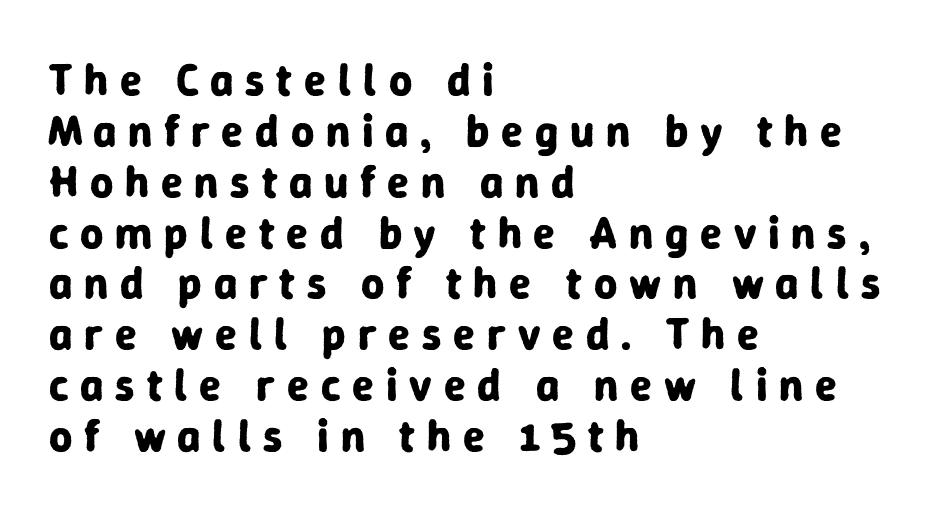
{"serif": "no", "italic": "no", "bold": "yes", "weight": "bold", "width": "normal", "stroke_contrast": "low", "x_height": "medium", "monospaced": "no", "underline": "no", "align": "left", "line_spacing": "tight", "line_spacing_ratio": 1.13, "letter_spacing": "wide", "letter_spacing_em": 0.26, "glyph_px": 45}
